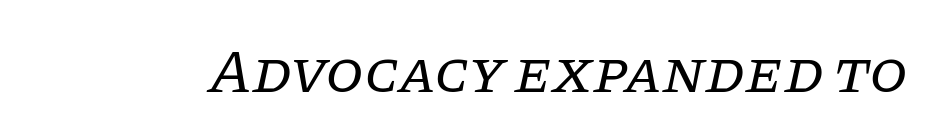
The image shows 62 px regular-weight serif type, italic (leaning right); set normal letter spacing, not underlined; low stroke contrast and a large x-height.
